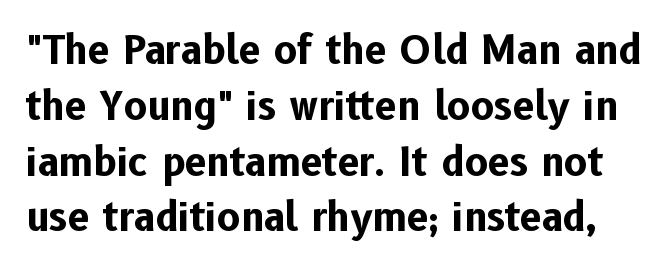
Q: Is the text bold? A: Yes.
Q: Is the text italic (slanted)? A: No, it is upright.
Q: Is the typeface a serif or a sans-serif typeface? A: Sans-serif.
Q: Is the text underlined? A: No.
Q: Is the spacing between letters normal or unusually wide? A: Normal.
Q: Is the spacing between lines tight, normal or loose? A: Normal.
Q: Width (condensed, normal, or wide)? A: Normal.
Q: Stroke contrast? A: Low.
Q: x-height? A: Medium.
Q: Monospaced? A: No.
